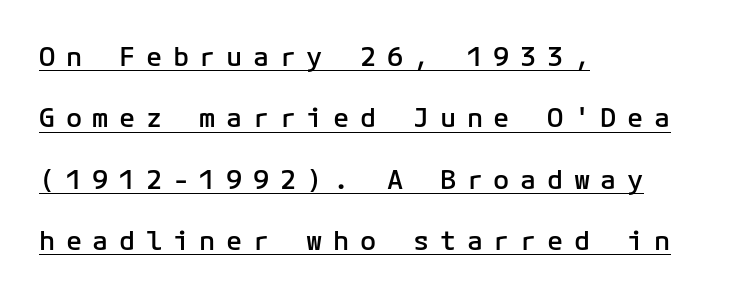
Every letter is mildly thick-stroked: semibold rather than bold. Successive baselines arrive slowly, with a big drop between each. Observe the wide spacing: letters keep a clear distance from each other. The sample's only ornament is a line tracing under the words. The letters stand straight up with perfectly vertical stems. The text block is weighted toward the left margin, trailing off unevenly rightward.
